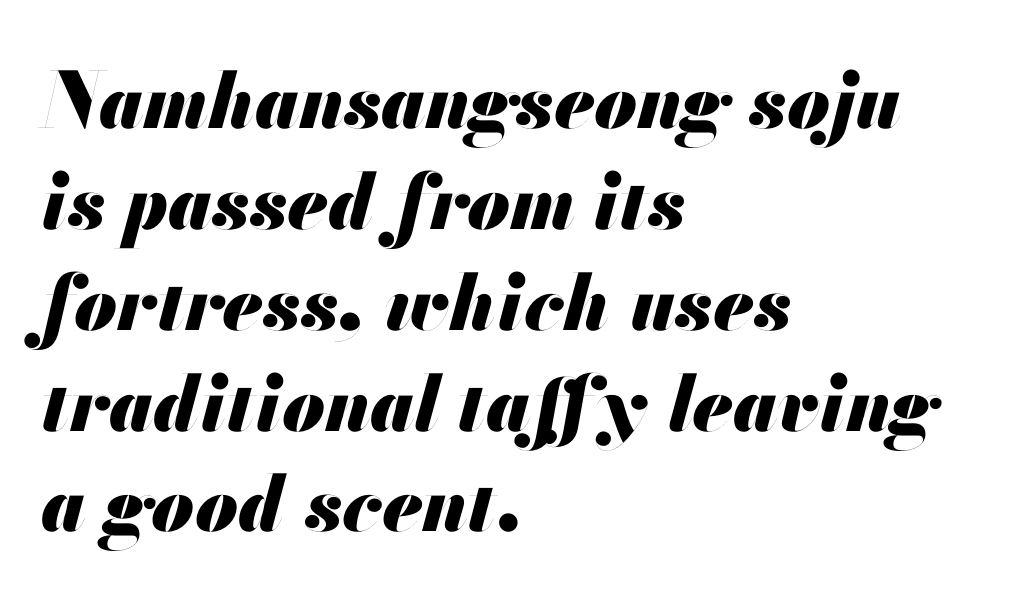
Q: Is the text bold? A: Yes.
Q: Is the text italic (slanted)? A: Yes, it leans right by about 13 degrees.
Q: Is the text underlined? A: No.
Q: How is the paragraph aligned? A: Left-aligned.
Q: Is the spacing between letters normal or unusually wide? A: Normal.
Q: Is the spacing between lines tight, normal or loose? A: Normal.
Q: Width (condensed, normal, or wide)? A: Normal.
Q: Stroke contrast? A: Medium.
Q: x-height? A: Small.
Q: Monospaced? A: No.
